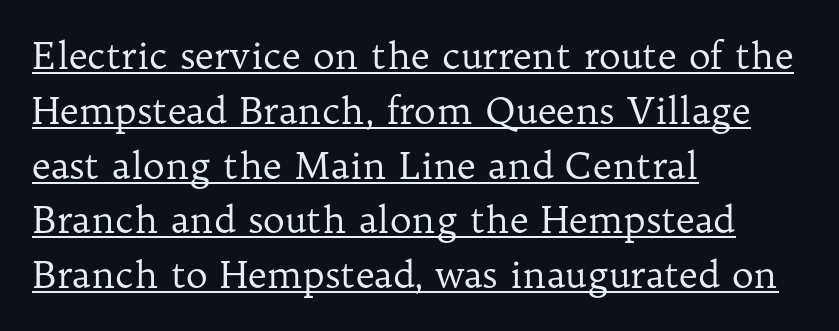
Q: Is the text bold? A: No.
Q: Is the text italic (slanted)? A: No, it is upright.
Q: Is the typeface a serif or a sans-serif typeface? A: Serif.
Q: Is the text underlined? A: Yes.
Q: How is the paragraph aligned? A: Left-aligned.
Q: Is the spacing between letters normal or unusually wide? A: Normal.
Q: Is the spacing between lines tight, normal or loose? A: Normal.
Q: Width (condensed, normal, or wide)? A: Normal.
Q: Stroke contrast? A: Low.
Q: x-height? A: Medium.
Q: Monospaced? A: No.
